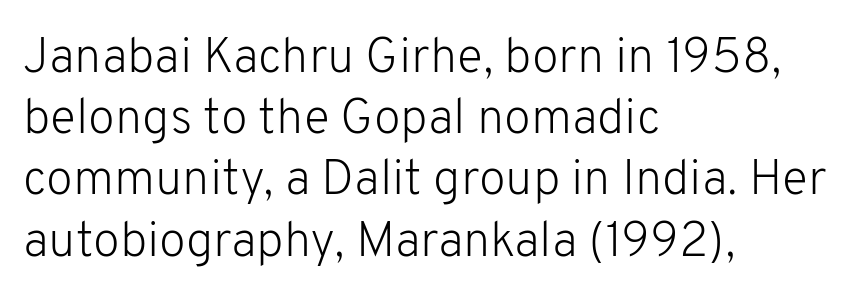
{"serif": "no", "italic": "no", "bold": "no", "weight": "light", "width": "normal", "stroke_contrast": "low", "x_height": "medium", "monospaced": "no", "underline": "no", "align": "left", "line_spacing": "normal", "line_spacing_ratio": 1.25, "letter_spacing": "normal", "letter_spacing_em": 0.0, "glyph_px": 49}
